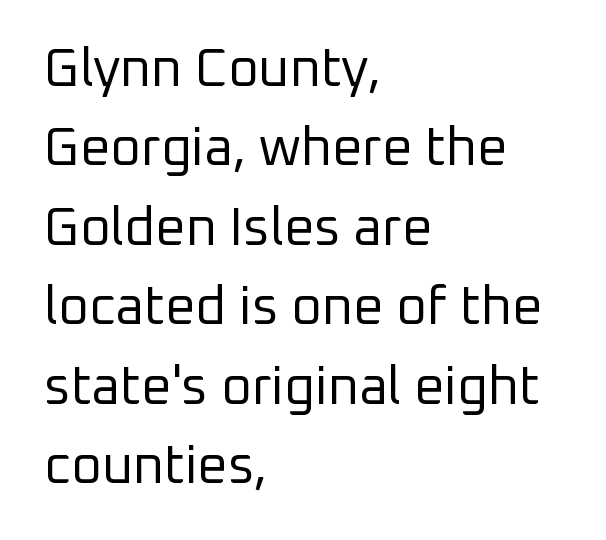
The image shows 53 px regular-weight sans-serif type, upright; set left-aligned, normal line spacing (1.5x), normal letter spacing, not underlined; low stroke contrast and a medium x-height.
